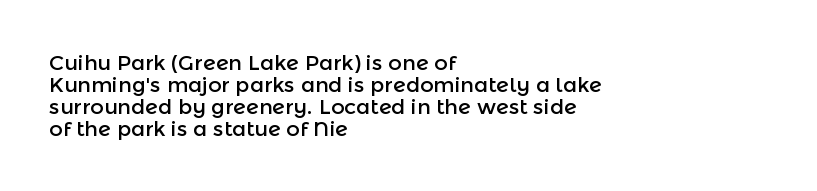
{"italic": "no", "underline": "no", "align": "left", "line_spacing": "tight", "line_spacing_ratio": 1.04, "letter_spacing": "normal", "letter_spacing_em": 0.0, "glyph_px": 21}
